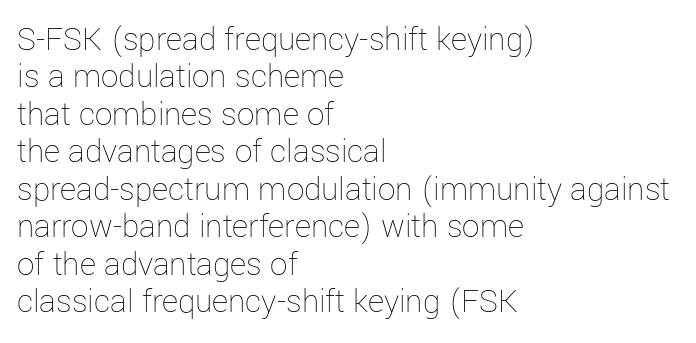
Line beginnings align vertically; line endings do not. Looks like regular typesetting: each glyph gets only the width it needs. The typography opts for an upright posture over an oblique one. Cramped leading. The strip under each line holds only bare page.
